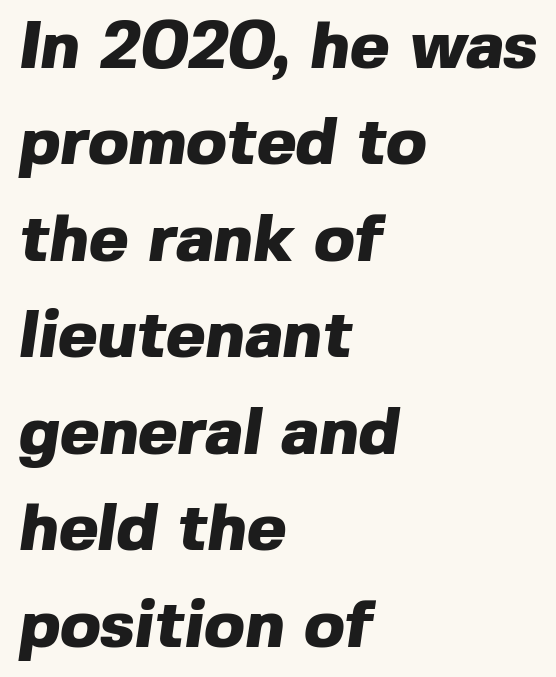
Q: Is the text bold? A: Yes.
Q: Is the typeface a serif or a sans-serif typeface? A: Sans-serif.
Q: Is the text underlined? A: No.
Q: How is the paragraph aligned? A: Left-aligned.
Q: Is the spacing between letters normal or unusually wide? A: Normal.
Q: Is the spacing between lines tight, normal or loose? A: Normal.
Q: Width (condensed, normal, or wide)? A: Normal.
Q: x-height? A: Medium.
Q: Monospaced? A: No.
